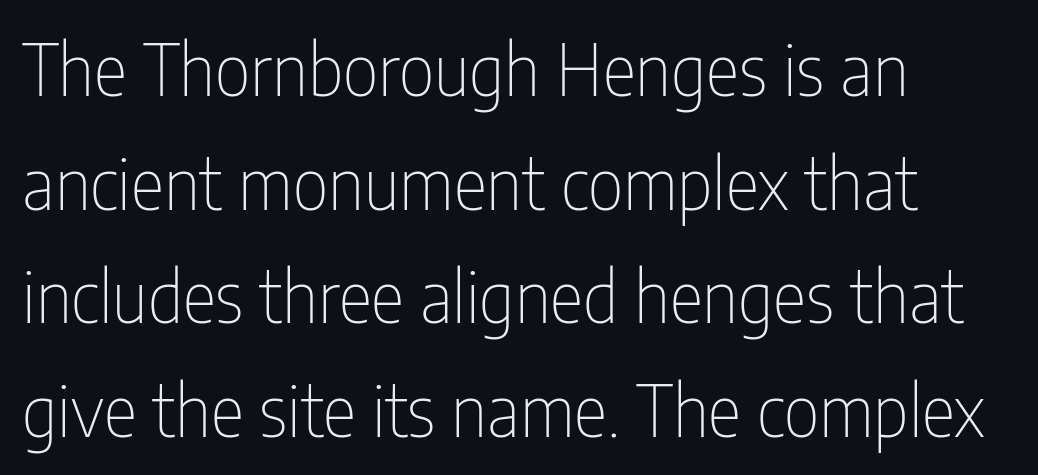
The image shows 71 px thin, condensed sans-serif type, upright; set left-aligned, normal line spacing (1.6x), normal letter spacing, not underlined; low stroke contrast and a medium x-height.
